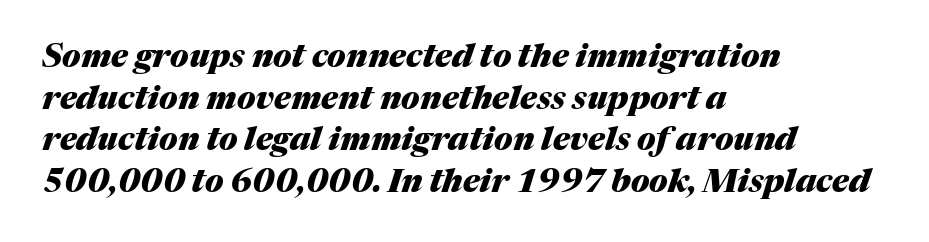
{"italic": "yes", "lean": "right", "slant_degrees": 17, "bold": "yes", "weight": "heavy", "width": "normal", "stroke_contrast": "medium", "x_height": "medium", "monospaced": "no", "underline": "no", "align": "left", "line_spacing": "normal", "line_spacing_ratio": 1.3, "letter_spacing": "normal", "letter_spacing_em": 0.0, "glyph_px": 32}
